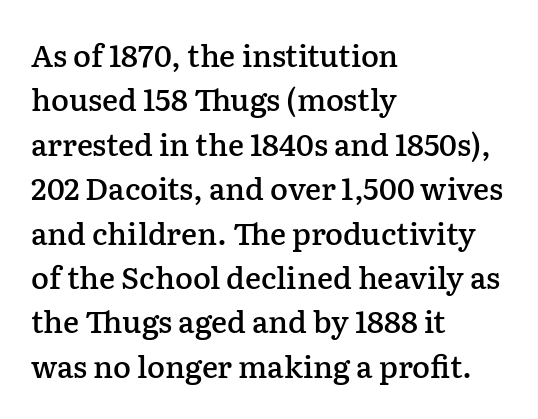
{"serif": "yes", "italic": "no", "bold": "semi", "weight": "semibold", "width": "normal", "stroke_contrast": "low", "x_height": "medium", "monospaced": "no", "underline": "no", "align": "left", "line_spacing": "normal", "line_spacing_ratio": 1.48, "letter_spacing": "normal", "letter_spacing_em": 0.0, "glyph_px": 30}
